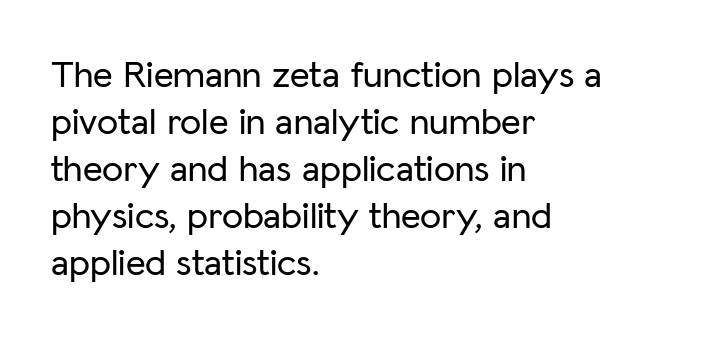
Q: Is the text italic (slanted)? A: No, it is upright.
Q: Is the typeface a serif or a sans-serif typeface? A: Sans-serif.
Q: Is the text underlined? A: No.
Q: How is the paragraph aligned? A: Left-aligned.
Q: Is the spacing between letters normal or unusually wide? A: Normal.
Q: Width (condensed, normal, or wide)? A: Normal.
Q: Stroke contrast? A: Low.
Q: x-height? A: Medium.
Q: Monospaced? A: No.
